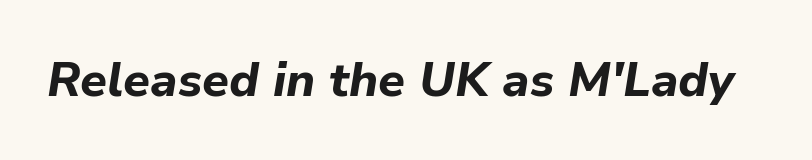
Q: Is the text bold? A: Yes.
Q: Is the text italic (slanted)? A: Yes, it leans right by about 9 degrees.
Q: Is the text underlined? A: No.
Q: Is the spacing between letters normal or unusually wide? A: Normal.
Q: Width (condensed, normal, or wide)? A: Normal.
Q: Stroke contrast? A: Low.
Q: x-height? A: Medium.
Q: Monospaced? A: No.
